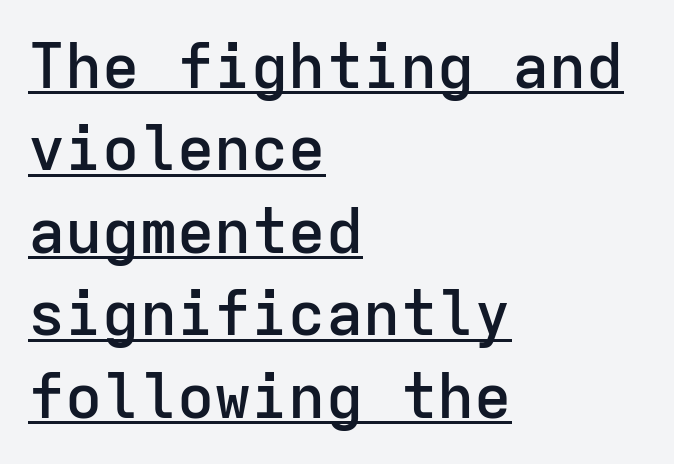
Q: Is the text bold? A: Semi-bold.
Q: Is the text italic (slanted)? A: No, it is upright.
Q: Is the typeface a serif or a sans-serif typeface? A: Sans-serif.
Q: Is the text underlined? A: Yes.
Q: How is the paragraph aligned? A: Left-aligned.
Q: Is the spacing between letters normal or unusually wide? A: Normal.
Q: Is the spacing between lines tight, normal or loose? A: Normal.
Q: Width (condensed, normal, or wide)? A: Normal.
Q: Stroke contrast? A: Low.
Q: x-height? A: Medium.
Q: Monospaced? A: Yes.
